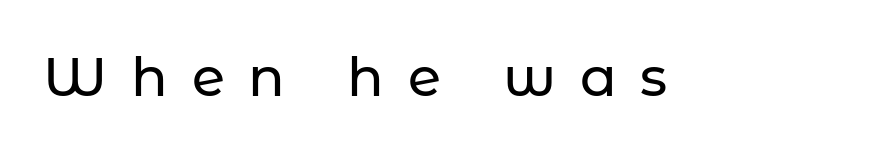
{"serif": "no", "italic": "no", "width": "normal", "stroke_contrast": "low", "x_height": "medium", "monospaced": "no", "underline": "no", "letter_spacing": "wide", "letter_spacing_em": 0.44, "glyph_px": 54}
